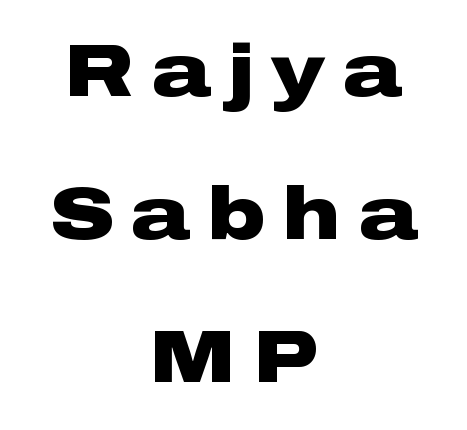
The image shows 73 px heavy, wide sans-serif type, upright; set centered, loose line spacing (1.96x), unusually wide letter spacing (+0.24 em), not underlined; low stroke contrast and a medium x-height.
